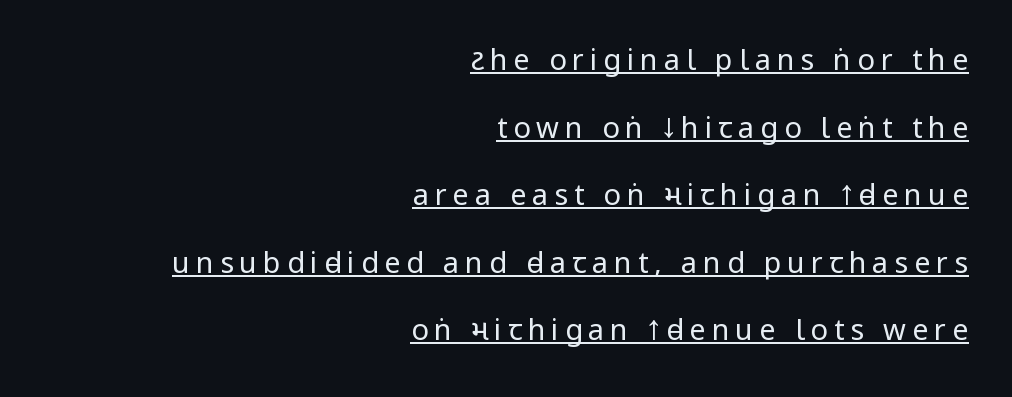
{"serif": "no", "italic": "no", "bold": "no", "weight": "regular", "width": "condensed", "stroke_contrast": "low", "x_height": "large", "monospaced": "no", "underline": "yes", "align": "right", "line_spacing": "loose", "line_spacing_ratio": 2.33, "letter_spacing": "wide", "letter_spacing_em": 0.2, "glyph_px": 29}
